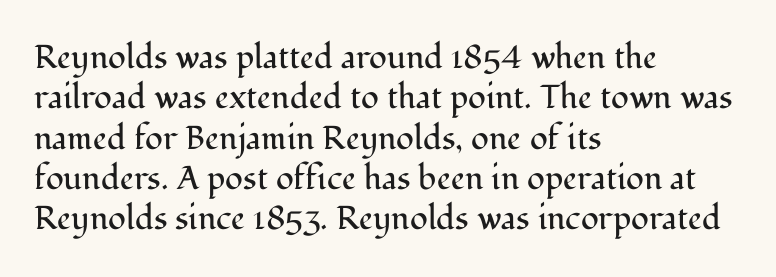
Descenders hang freely into open space. Vertical stems look standard width or narrower in stroke. The letters advance in unequal steps, a hallmark of proportional type. Short and long lines alike share a common starting point at left. Does extra space separate the letters? No, they use regular spacing.
